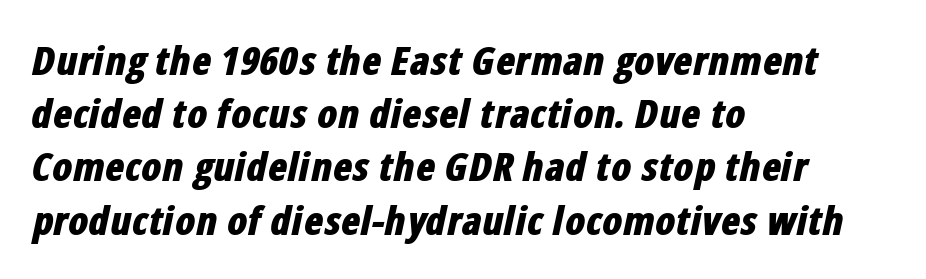
{"italic": "yes", "lean": "right", "slant_degrees": 12, "bold": "yes", "weight": "bold", "width": "condensed", "stroke_contrast": "low", "x_height": "medium", "monospaced": "no", "underline": "no", "align": "left", "line_spacing": "normal", "line_spacing_ratio": 1.33, "letter_spacing": "normal", "letter_spacing_em": 0.0, "glyph_px": 40}
